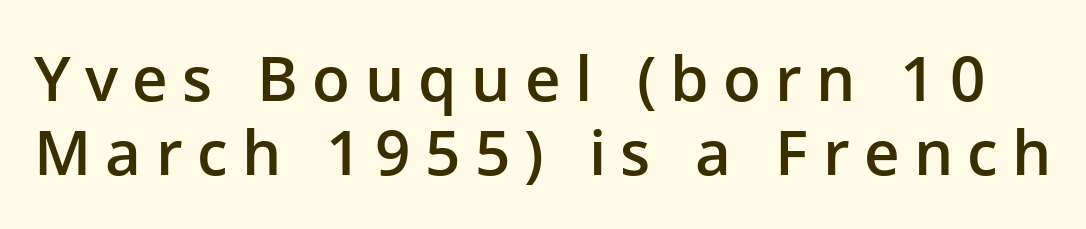
Proportional: the letters do not fall into vertical columns. The tracking reads as deliberately expanded to a designer's eye. Has an underline been added? It has not. Each glyph is drawn with semibold strokes, heavier than normal yet not fully bold. This is the regular roman posture of the typeface. Observe the absence of serifs on each vertical stroke in this sample.
